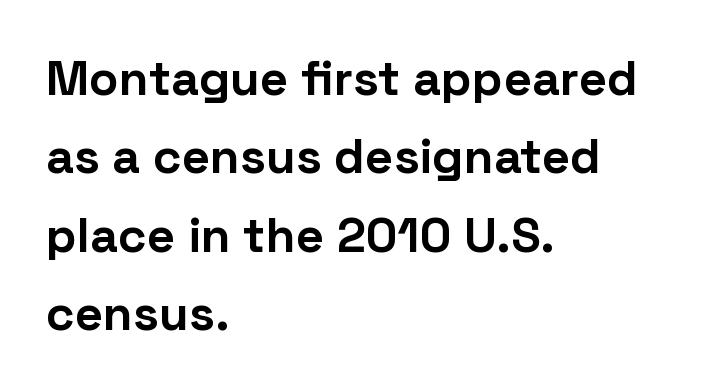
Spacing verdict: proportional, widths tailored to each character. Line starts are locked; line ends wander. Classification — sans serif. A typesetter would call this zero additional tracking.
